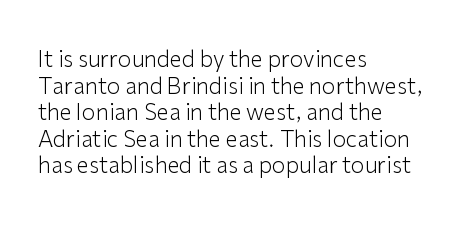
The face used here is rendered with its standard letterfit. The rag falls on the right side of this text block. The typeface has the unassuming heft of standard copy or less. Italic: no, the glyphs are upright roman.
